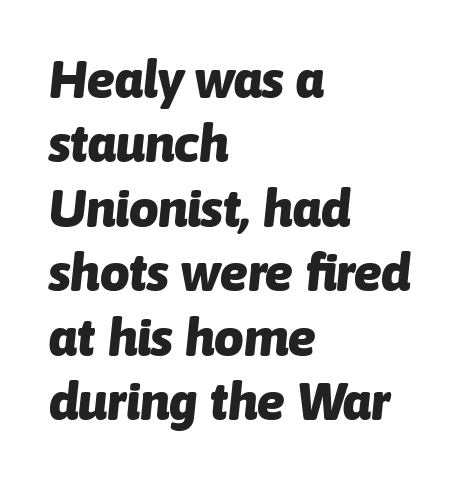
Descenders are the only things crossing below the line. Teacher's note: observe the even left margin — that is flush-left alignment. Think of a printed novel: that variable character pitch is what you see here. These lines carry a lot of weight — the face is fully bold. The face used here is rendered with its standard letterfit.
